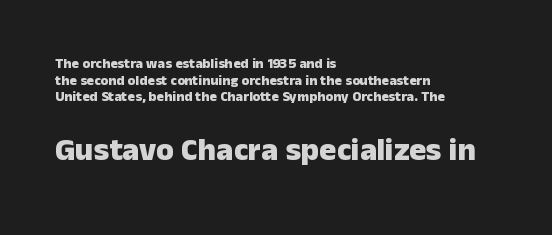
The image shows 32 px heavy sans-serif type, upright; set left-aligned, line spacing 1.19x, normal letter spacing, not underlined; the second (bottom) block is 2.29x larger; low stroke contrast and a medium x-height.
